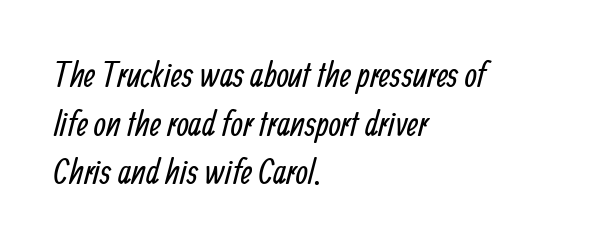
The image shows 35 px regular-weight, condensed sans-serif type; set left-aligned, normal line spacing (1.39x), normal letter spacing, not underlined; low stroke contrast and a medium x-height.
